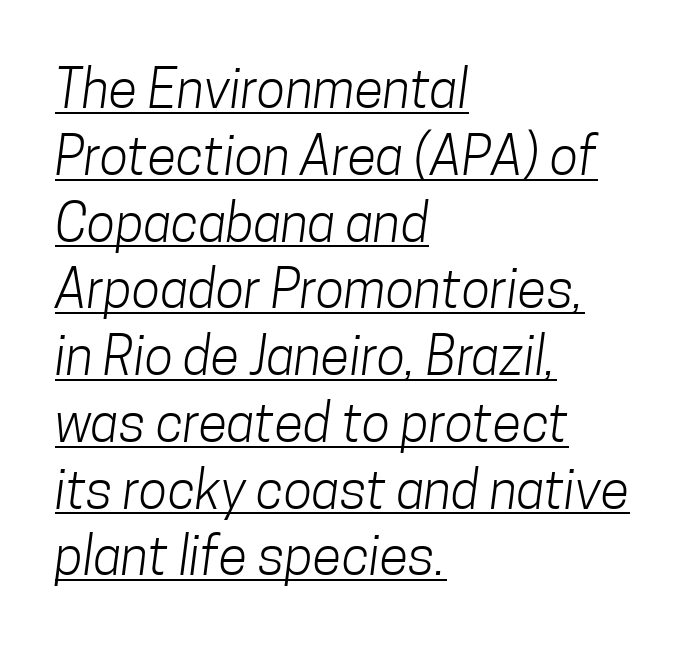
Honestly, the letter spacing is just normal — you wouldn't notice it. The rendering uses natural spacing where letterforms have individual widths. Line starts are locked; line ends wander. This rendering employs a face without finishing strokes, i.e., a sans-serif. Is there much room between lines? A standard amount, neither cramped nor airy. The typesetting does not lean heavy: it is not bold.
